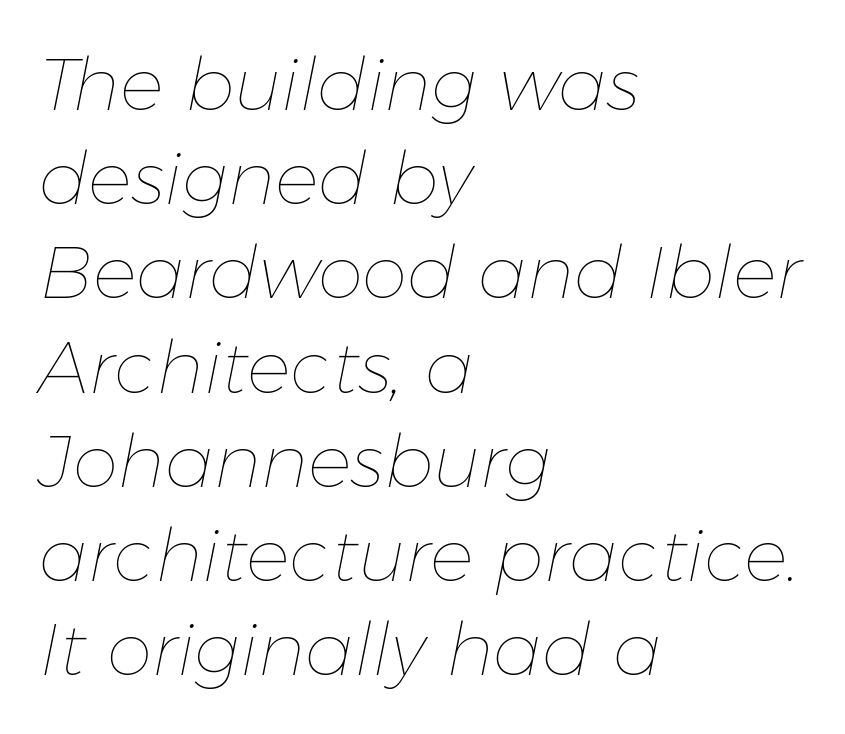
Q: Is the text bold? A: No.
Q: Is the text italic (slanted)? A: Yes, it leans right by about 11 degrees.
Q: Is the text underlined? A: No.
Q: How is the paragraph aligned? A: Left-aligned.
Q: Is the spacing between letters normal or unusually wide? A: Normal.
Q: Is the spacing between lines tight, normal or loose? A: Normal.
Q: Width (condensed, normal, or wide)? A: Normal.
Q: Stroke contrast? A: Low.
Q: x-height? A: Medium.
Q: Monospaced? A: No.
